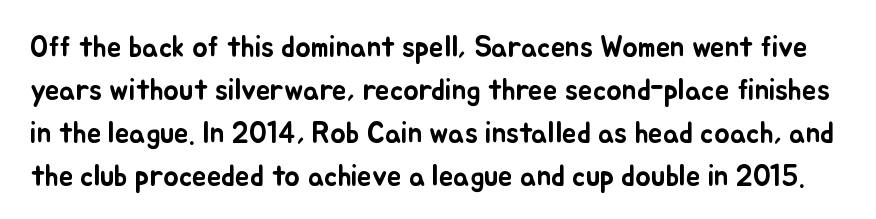
Q: Is the text italic (slanted)? A: No, it is upright.
Q: Is the text underlined? A: No.
Q: Is the spacing between letters normal or unusually wide? A: Normal.
Q: Is the spacing between lines tight, normal or loose? A: Normal.
Q: Width (condensed, normal, or wide)? A: Normal.
Q: Stroke contrast? A: Low.
Q: x-height? A: Small.
Q: Monospaced? A: No.
